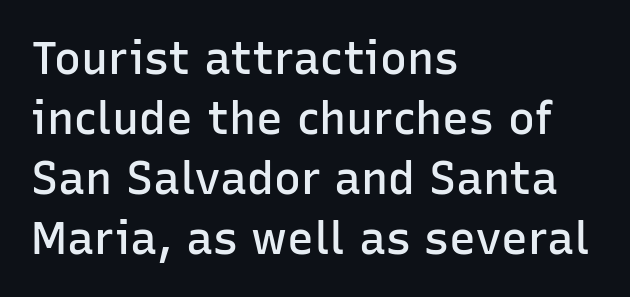
{"serif": "no", "italic": "no", "bold": "semi", "weight": "semibold", "width": "normal", "stroke_contrast": "low", "x_height": "medium", "monospaced": "no", "underline": "no", "align": "left", "line_spacing": "normal", "line_spacing_ratio": 1.33, "letter_spacing": "normal", "letter_spacing_em": 0.0, "glyph_px": 45}
